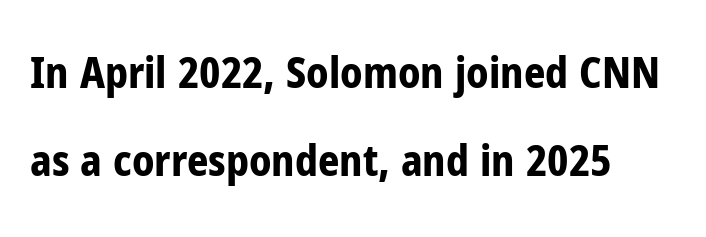
{"serif": "no", "italic": "no", "bold": "yes", "weight": "bold", "width": "condensed", "stroke_contrast": "low", "x_height": "medium", "monospaced": "no", "underline": "no", "line_spacing": "loose", "line_spacing_ratio": 2.09, "letter_spacing": "normal", "letter_spacing_em": 0.0, "glyph_px": 42}
